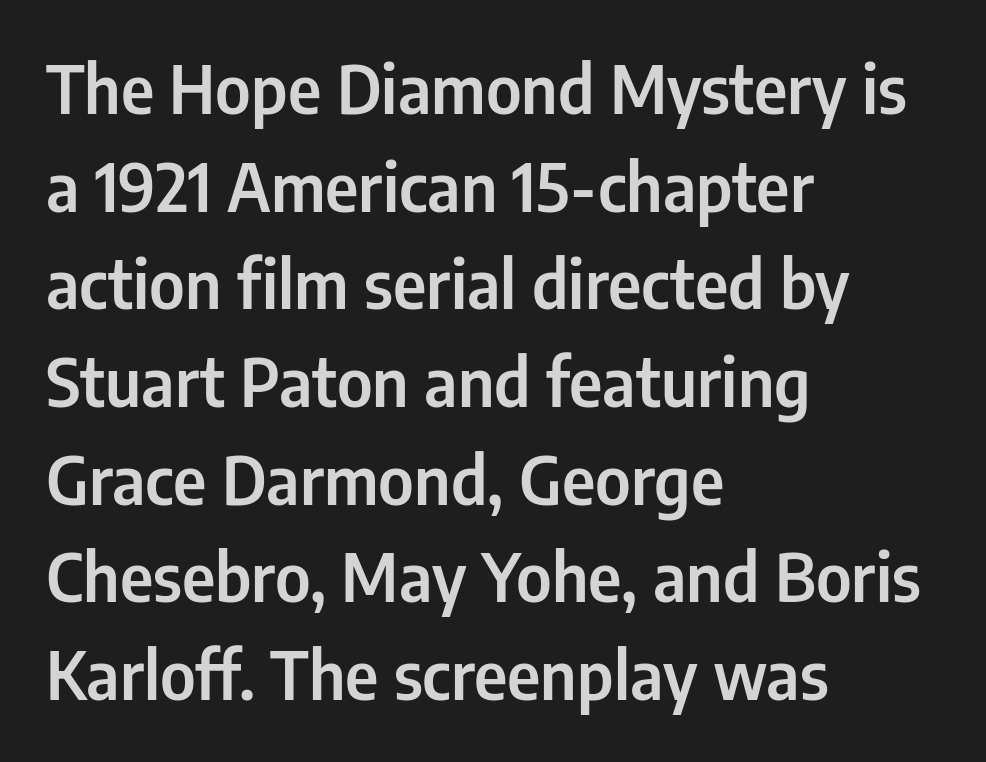
The image shows 66 px condensed sans-serif type, upright; set left-aligned, normal line spacing (1.48x), normal letter spacing, not underlined; low stroke contrast and a medium x-height.
